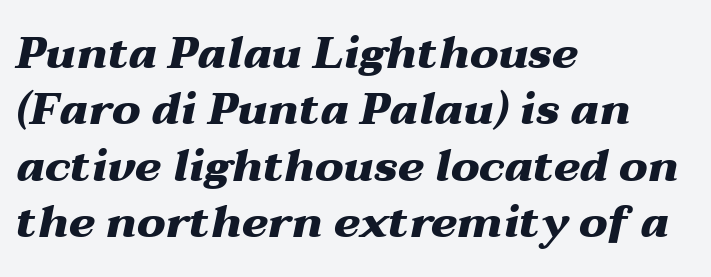
The image shows 44 px heavy, wide type, italic (leaning right); set left-aligned, normal line spacing (1.28x), normal letter spacing, not underlined; medium stroke contrast and a medium x-height.
